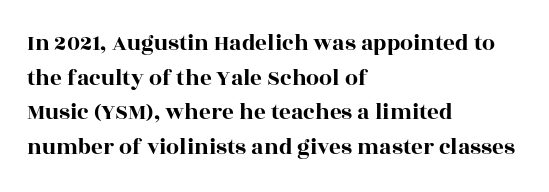
Students, observe: this is what conventionally led text looks like. Has an underline been added? It has not. Words appear dense and cohesive because spacing is normal. If you drew a ruler down the left edge, every line would touch it.
